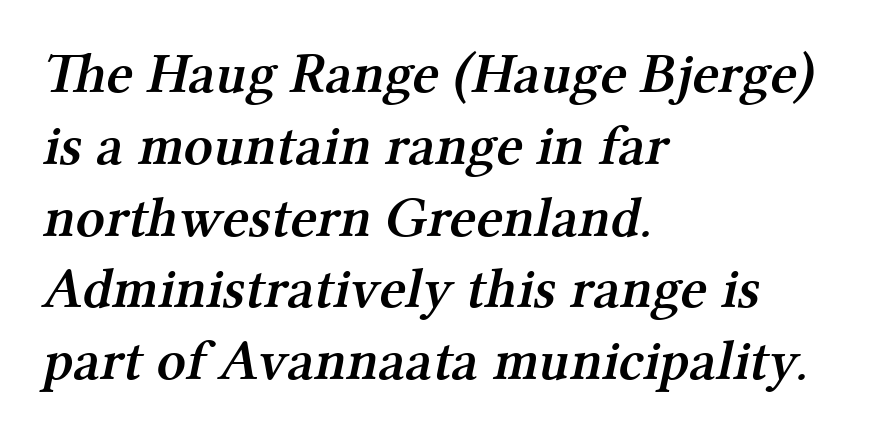
{"serif": "yes", "bold": "semi", "weight": "semibold", "width": "normal", "stroke_contrast": "medium", "x_height": "medium", "monospaced": "no", "underline": "no", "align": "left", "line_spacing": "normal", "line_spacing_ratio": 1.26, "letter_spacing": "normal", "letter_spacing_em": 0.0, "glyph_px": 57}
